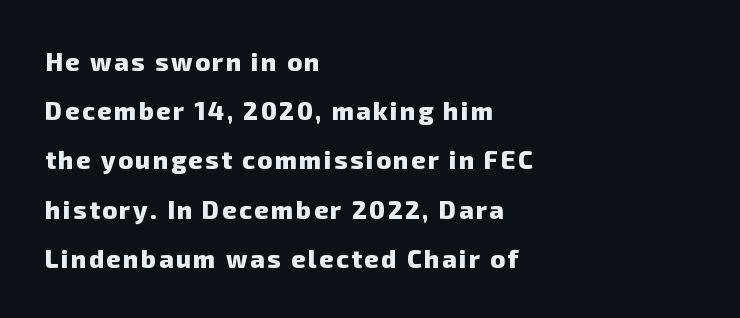
The image shows 25 px bold type; set left-aligned, loose line spacing (1.97x), not underlined.
